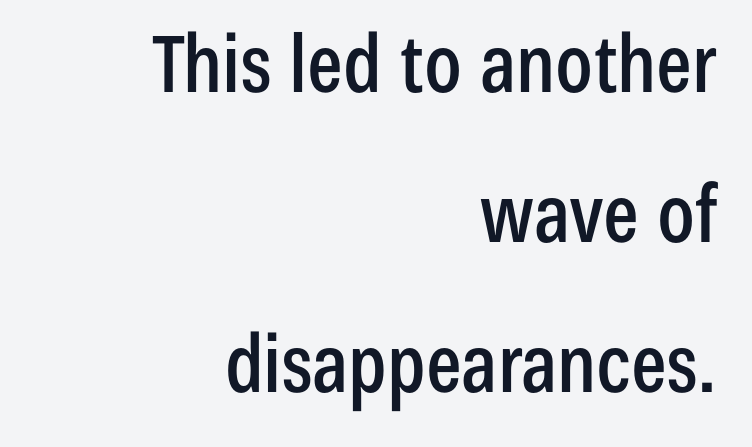
A typesetter would call this zero additional tracking. The leading is generous, giving the passage an open texture. The axis of the letterforms is exactly vertical. Proportional: the letters do not fall into vertical columns. The passage shown is typeset with a sans-serif family.
